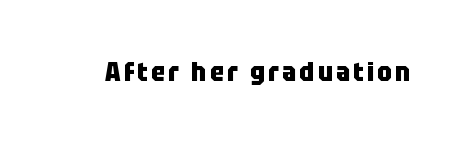
The image shows 26 px bold type, upright; set not underlined.
